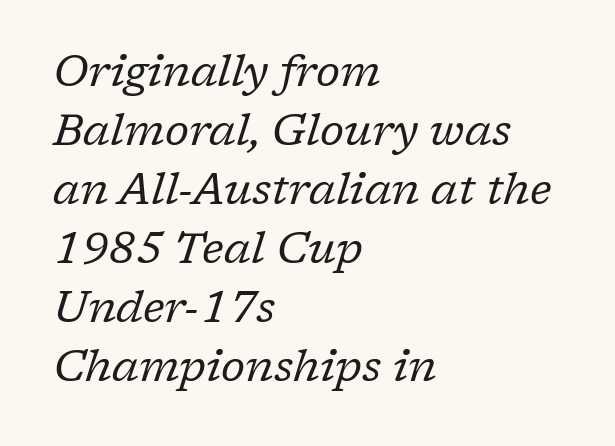
The paragraph shown leans on its left margin. The strip under each line holds only bare page. Vertical spacing — default. Stem width sits at or under what a default text font uses. Compared with ordinary roman type, these characters are visibly tilted.
